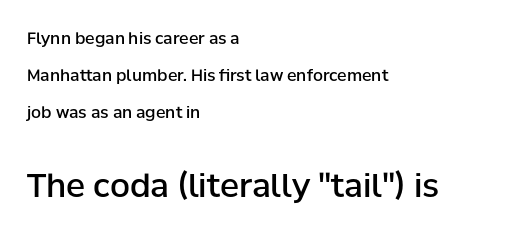
Q: Is the text bold? A: Semi-bold.
Q: Is the text italic (slanted)? A: No, it is upright.
Q: Is the typeface a serif or a sans-serif typeface? A: Sans-serif.
Q: Is the text underlined? A: No.
Q: How is the paragraph aligned? A: Left-aligned.
Q: Is the spacing between letters normal or unusually wide? A: Normal.
Q: Is the spacing between lines tight, normal or loose? A: Loose.
Q: Which block of text is set in a larger size, the first (top) or the second (bottom)? A: The second (bottom) one.
Q: Width (condensed, normal, or wide)? A: Normal.
Q: Stroke contrast? A: Low.
Q: x-height? A: Medium.
Q: Monospaced? A: No.
